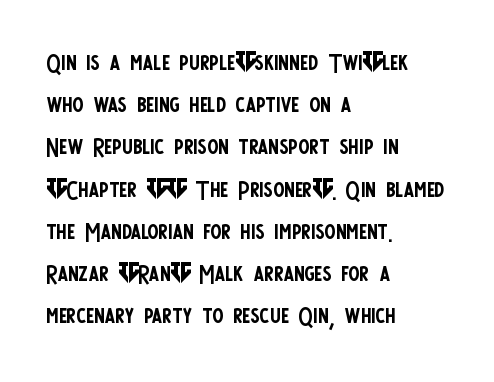
{"serif": "no", "italic": "no", "bold": "no", "weight": "regular", "width": "condensed", "stroke_contrast": "low", "x_height": "large", "monospaced": "no", "underline": "no", "align": "left", "line_spacing": "normal", "line_spacing_ratio": 1.28, "letter_spacing": "normal", "letter_spacing_em": 0.0, "glyph_px": 33}
